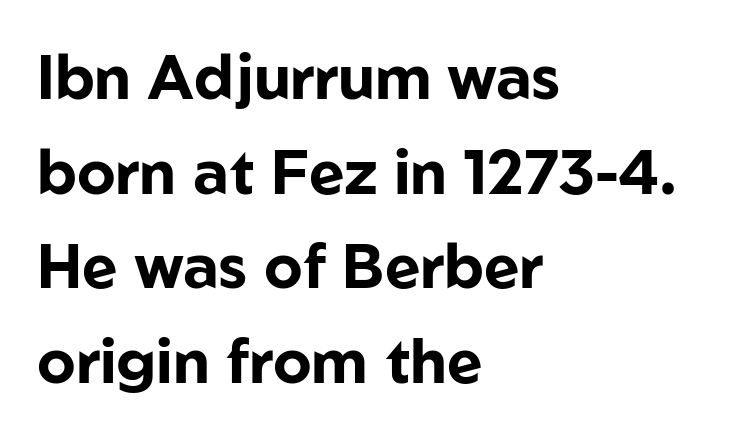
The image shows 61 px bold sans-serif type, upright; set left-aligned, normal line spacing (1.55x), normal letter spacing, not underlined; low stroke contrast and a medium x-height.
